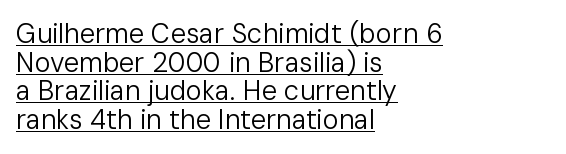
{"italic": "no", "bold": "no", "underline": "yes", "align": "left", "line_spacing": "tight", "line_spacing_ratio": 1.06, "letter_spacing": "normal", "letter_spacing_em": 0.0, "glyph_px": 27}
